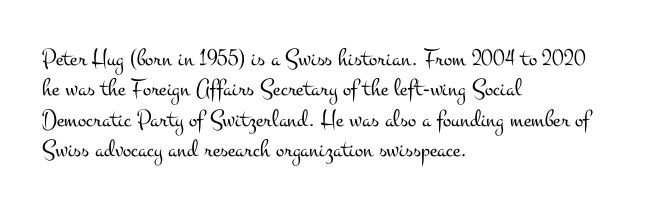
Q: Is the text bold? A: No.
Q: Is the text italic (slanted)? A: Yes.
Q: Is the text underlined? A: No.
Q: How is the paragraph aligned? A: Left-aligned.
Q: Is the spacing between letters normal or unusually wide? A: Normal.
